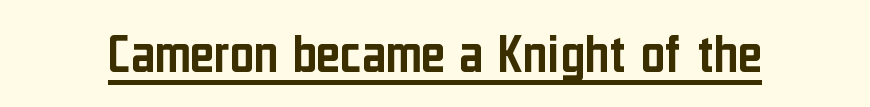
Emphasis is given by a line drawn under the lettering. A typesetter would call this zero additional tracking. Every character sits straight up, as roman type does. Varying glyph widths throughout — classic text-font behaviour.
